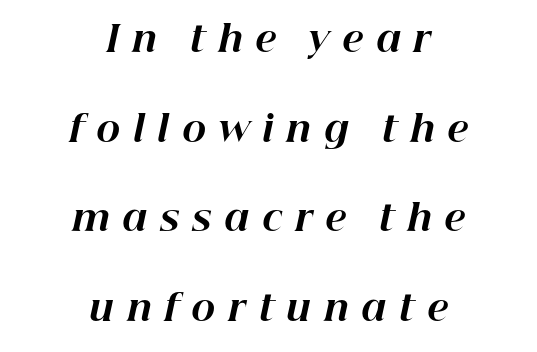
Q: Is the text bold? A: Yes.
Q: Is the text italic (slanted)? A: Yes, it leans right by about 12 degrees.
Q: Is the text underlined? A: No.
Q: How is the paragraph aligned? A: Centered.
Q: Is the spacing between letters normal or unusually wide? A: Unusually wide.
Q: Is the spacing between lines tight, normal or loose? A: Loose.
Q: Width (condensed, normal, or wide)? A: Normal.
Q: Stroke contrast? A: High.
Q: x-height? A: Medium.
Q: Monospaced? A: No.
